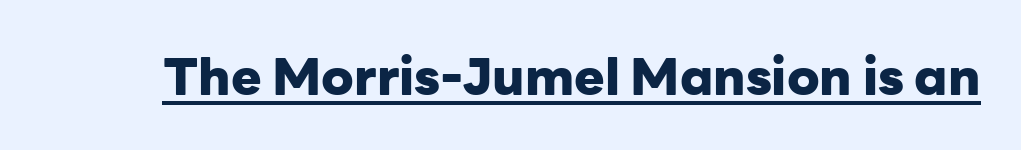
Q: Is the text bold? A: Yes.
Q: Is the text italic (slanted)? A: No, it is upright.
Q: Is the typeface a serif or a sans-serif typeface? A: Sans-serif.
Q: Is the text underlined? A: Yes.
Q: Is the spacing between letters normal or unusually wide? A: Normal.
Q: Width (condensed, normal, or wide)? A: Normal.
Q: Stroke contrast? A: Low.
Q: x-height? A: Medium.
Q: Monospaced? A: No.
